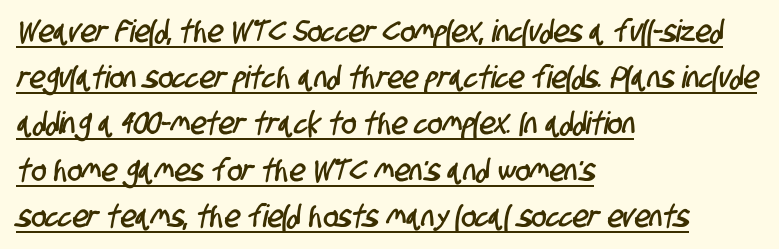
{"serif": "no", "width": "condensed", "stroke_contrast": "low", "x_height": "large", "monospaced": "no", "underline": "yes", "align": "left", "line_spacing": "normal", "line_spacing_ratio": 1.49, "letter_spacing": "normal", "letter_spacing_em": 0.0, "glyph_px": 31}
